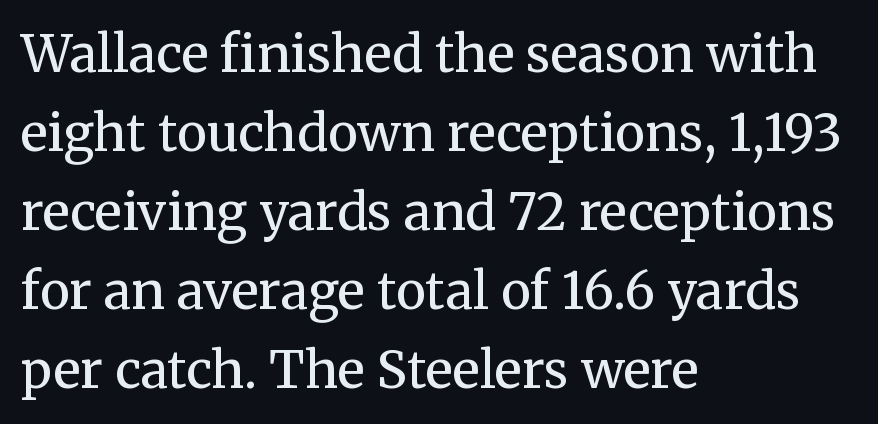
The image shows 51 px regular-weight serif type, upright; set left-aligned, normal line spacing (1.55x), normal letter spacing, not underlined; medium stroke contrast and a medium x-height.
